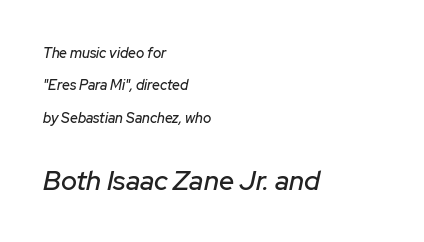
The text carries the slant typical of an italic or oblique font. The ragged edge is on the right, which tells us the setting is flush left. Caption: upper text group reduced, lower text group enlarged. No word sits above an underline. What stands out about the letter spacing? Nothing — it is the standard amount. Is there much room between lines? Yes — plenty of vertical air separates them.
